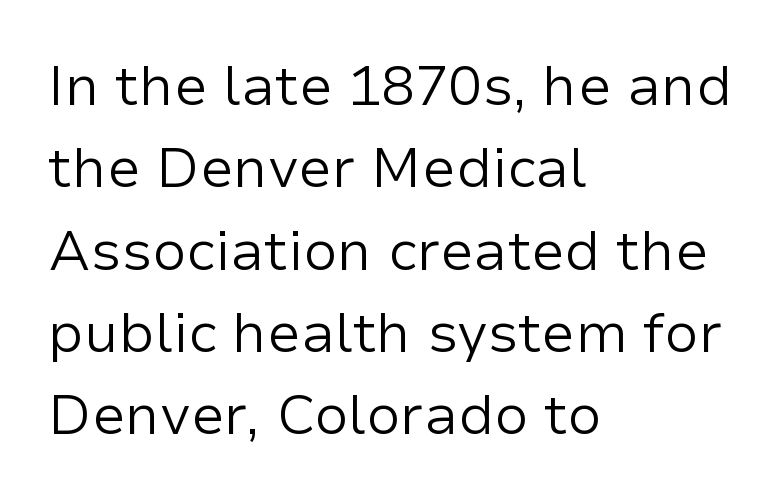
The image shows 56 px regular-weight sans-serif type, upright; set left-aligned, normal line spacing (1.47x), normal letter spacing, not underlined; low stroke contrast and a medium x-height.
